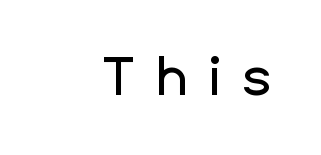
Q: Is the text italic (slanted)? A: No, it is upright.
Q: Is the typeface a serif or a sans-serif typeface? A: Sans-serif.
Q: Is the text underlined? A: No.
Q: Is the spacing between letters normal or unusually wide? A: Unusually wide.
Q: Width (condensed, normal, or wide)? A: Normal.
Q: Stroke contrast? A: Low.
Q: x-height? A: Medium.
Q: Monospaced? A: No.
